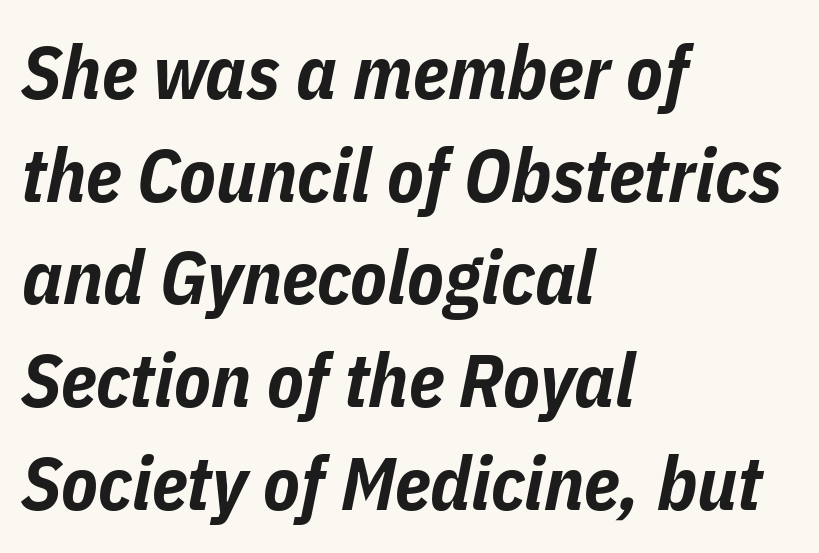
The image shows 75 px bold, condensed type, italic (leaning right); set left-aligned, normal line spacing (1.37x), normal letter spacing, not underlined; low stroke contrast and a medium x-height.
